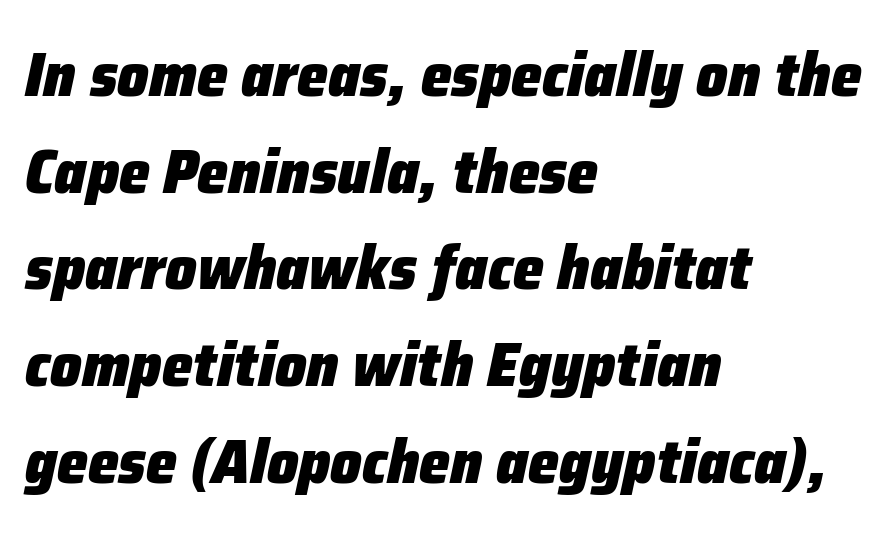
The image shows 62 px heavy type, italic (leaning right); set left-aligned, normal line spacing (1.56x), normal letter spacing, not underlined; low stroke contrast and a medium x-height.
